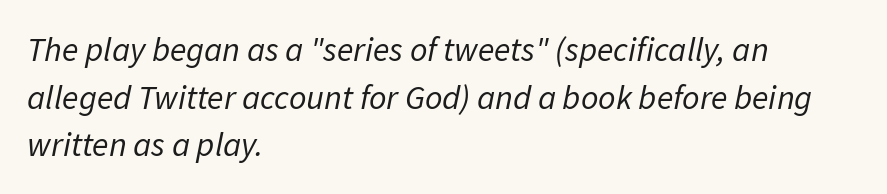
{"italic": "yes", "lean": "right", "slant_degrees": 11, "bold": "no", "weight": "regular", "width": "normal", "stroke_contrast": "low", "x_height": "medium", "monospaced": "no", "underline": "no", "align": "left", "line_spacing": "normal", "line_spacing_ratio": 1.4, "letter_spacing": "normal", "letter_spacing_em": 0.0, "glyph_px": 34}
